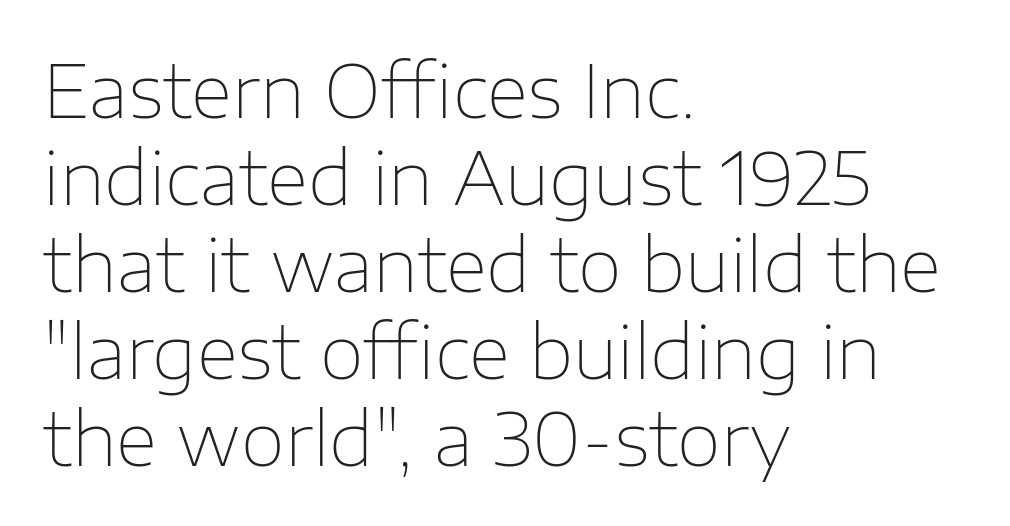
A quiet, ordinary-to-light weight characterises the typeface. Check the space under the baseline: it is left empty. Varying glyph widths throughout — classic text-font behaviour. Is the block centered? No — it sits flush against the left margin. Nothing sits at the stroke ends, so this counts as sans-serif. A typesetter would call this zero additional tracking.
